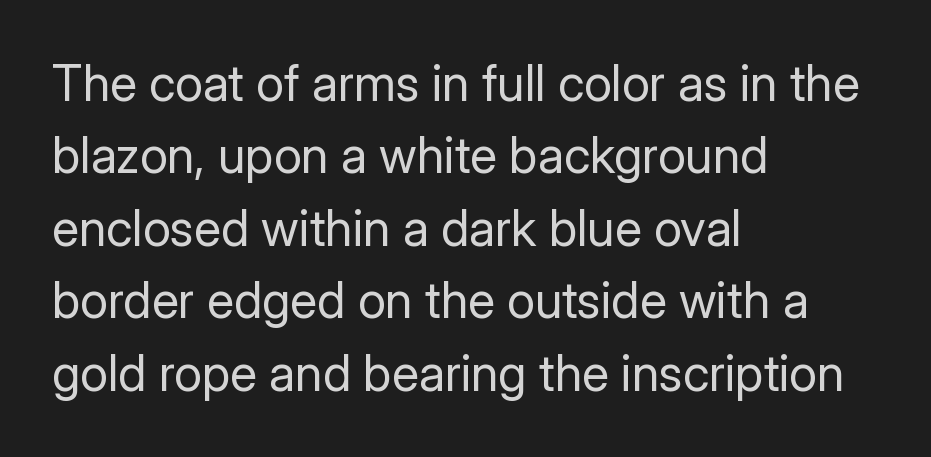
Q: Is the text bold? A: No.
Q: Is the text italic (slanted)? A: No, it is upright.
Q: Is the typeface a serif or a sans-serif typeface? A: Sans-serif.
Q: Is the text underlined? A: No.
Q: How is the paragraph aligned? A: Left-aligned.
Q: Is the spacing between letters normal or unusually wide? A: Normal.
Q: Is the spacing between lines tight, normal or loose? A: Normal.
Q: Width (condensed, normal, or wide)? A: Normal.
Q: Stroke contrast? A: Low.
Q: x-height? A: Medium.
Q: Monospaced? A: No.
